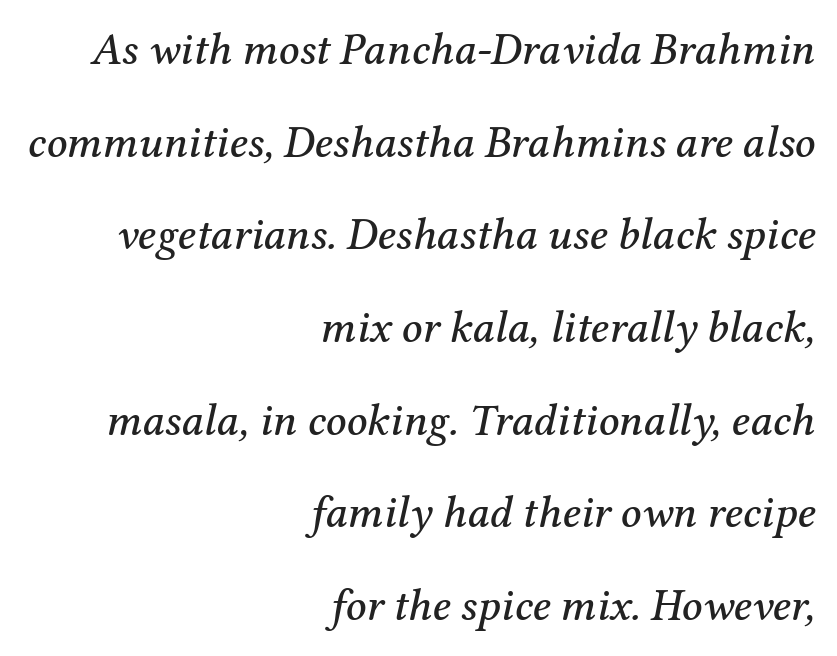
Q: Is the text italic (slanted)? A: Yes, it leans right by about 12 degrees.
Q: Is the typeface a serif or a sans-serif typeface? A: Serif.
Q: Is the text underlined? A: No.
Q: How is the paragraph aligned? A: Right-aligned.
Q: Is the spacing between letters normal or unusually wide? A: Normal.
Q: Is the spacing between lines tight, normal or loose? A: Loose.
Q: Width (condensed, normal, or wide)? A: Normal.
Q: Stroke contrast? A: Medium.
Q: x-height? A: Medium.
Q: Monospaced? A: No.
